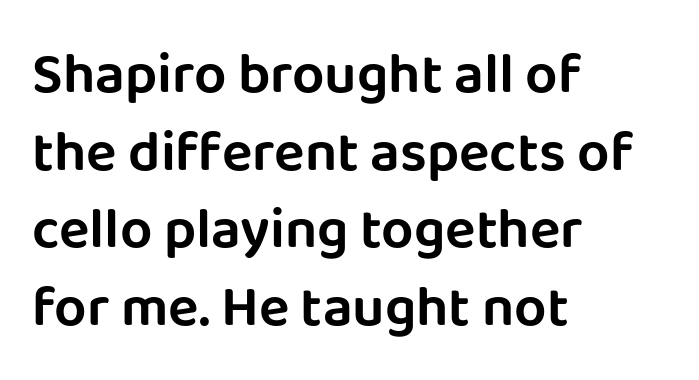
Glyph-to-glyph distance matches everyday printed text. The vertical gap from one line to the next is medium. Glance below the letters and you will spot only blank space. Character widths vary here, with narrow letters taking less room than wide ones. Rendered with straight, roman letterforms.
